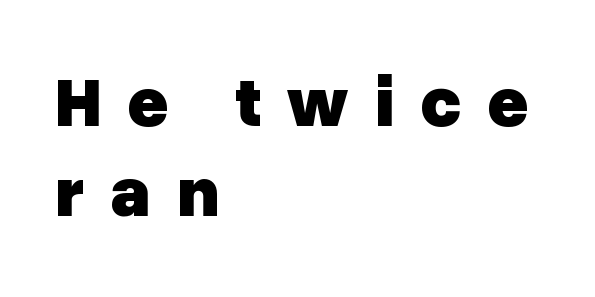
{"serif": "no", "italic": "no", "bold": "yes", "weight": "heavy", "width": "normal", "stroke_contrast": "low", "x_height": "medium", "monospaced": "no", "underline": "no", "align": "left", "line_spacing": "normal", "line_spacing_ratio": 1.27, "letter_spacing": "wide", "letter_spacing_em": 0.36, "glyph_px": 71}
